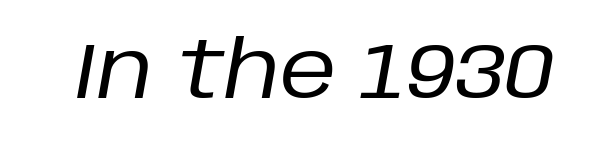
The image shows 79 px regular-weight type, italic (leaning right); set normal letter spacing, not underlined; low stroke contrast and a large x-height.
